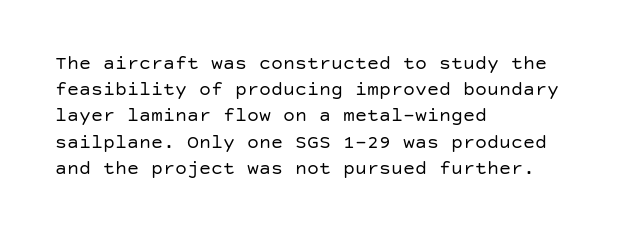
{"italic": "no", "bold": "no", "underline": "no", "align": "left", "line_spacing": "normal", "line_spacing_ratio": 1.31, "letter_spacing": "normal", "letter_spacing_em": 0.0, "glyph_px": 20}
